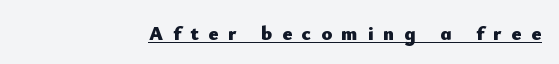
{"italic": "no", "bold": "yes", "underline": "yes", "align": "right", "letter_spacing": "wide", "letter_spacing_em": 0.49, "glyph_px": 20}
